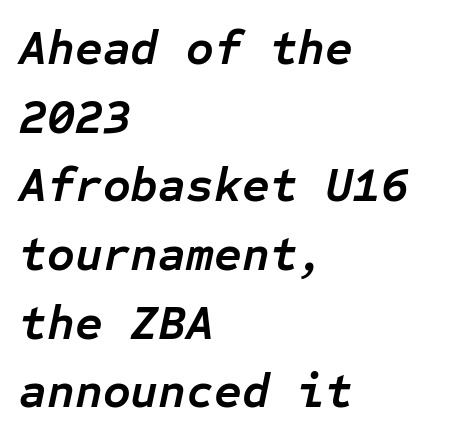
Where is the straight margin? On the left. Chunky letters — that's bold for sure. You could count columns in this text — the font is strictly monospaced. Observe the ordinary spacing: letters are neighbours, not strangers. In terms of leading, this rendering sits right in the middle.
